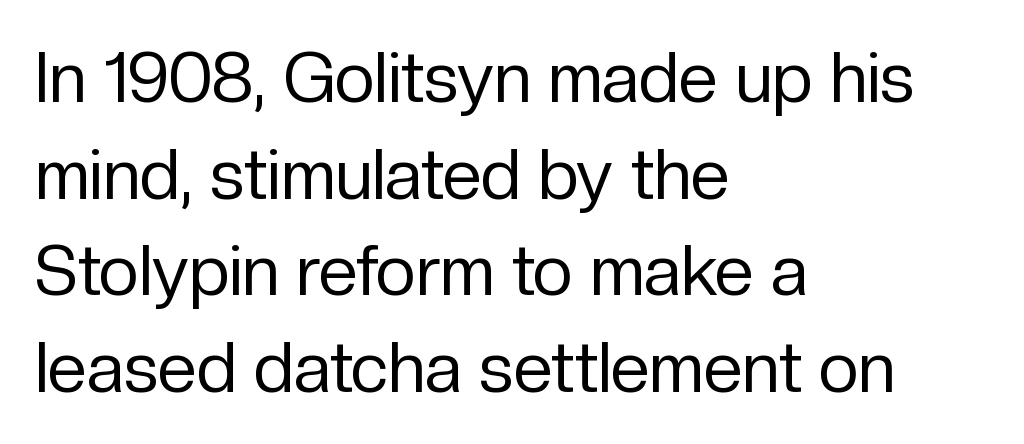
Q: Is the text bold? A: No.
Q: Is the text italic (slanted)? A: No, it is upright.
Q: Is the typeface a serif or a sans-serif typeface? A: Sans-serif.
Q: Is the text underlined? A: No.
Q: How is the paragraph aligned? A: Left-aligned.
Q: Is the spacing between letters normal or unusually wide? A: Normal.
Q: Is the spacing between lines tight, normal or loose? A: Normal.
Q: Width (condensed, normal, or wide)? A: Normal.
Q: Stroke contrast? A: Low.
Q: x-height? A: Medium.
Q: Monospaced? A: No.
